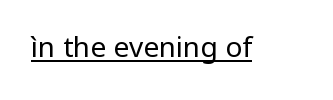
{"serif": "no", "italic": "no", "bold": "no", "weight": "regular", "width": "normal", "stroke_contrast": "low", "x_height": "medium", "monospaced": "no", "underline": "yes", "letter_spacing": "normal", "letter_spacing_em": 0.0, "glyph_px": 28}
